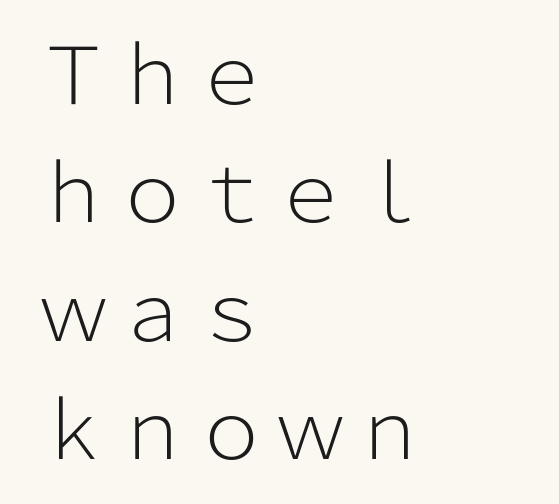
Notice how the stems are strictly vertical — no italics here. Teacher's note: observe the even left margin — that is flush-left alignment. There is no visible air inserted between adjacent glyphs. On a weight scale, this lands at 450 or below. The area under the type is left untouched. Successive baselines arrive at the customary interval.
